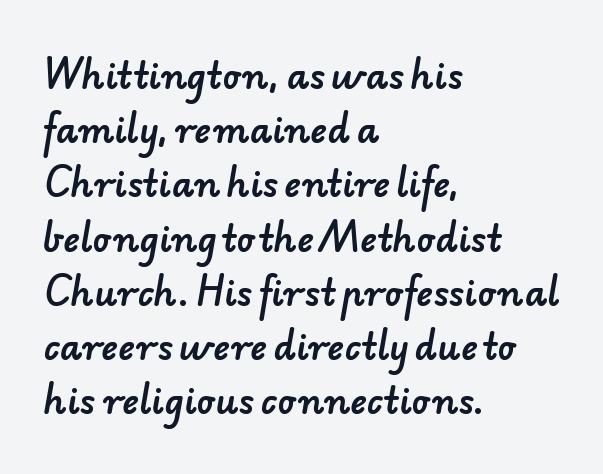
The space between consecutive lines is moderate. Observe the ordinary spacing: letters are neighbours, not strangers. The typesetter chose a ragged-right arrangement here. This rendering features lettering with no underline. Stroke terminals: plain, sans-serif.
